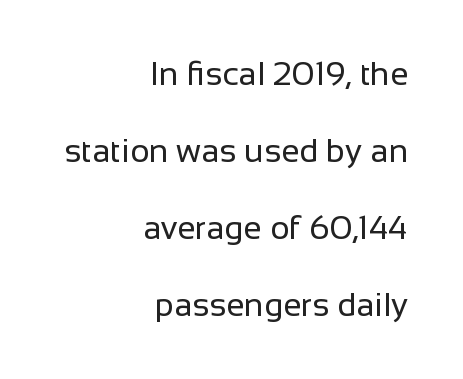
{"serif": "no", "italic": "no", "bold": "no", "weight": "regular", "width": "normal", "stroke_contrast": "low", "x_height": "medium", "monospaced": "no", "underline": "no", "align": "right", "line_spacing": "loose", "line_spacing_ratio": 2.33, "letter_spacing": "normal", "letter_spacing_em": 0.0, "glyph_px": 33}
